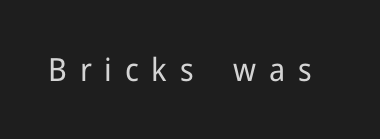
The image shows 32 px regular-weight sans-serif type, upright; set unusually wide letter spacing (+0.4 em), not underlined; low stroke contrast and a medium x-height.
